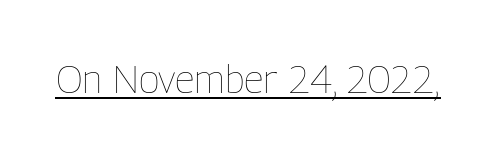
The image shows 39 px thin, condensed type, upright; set normal letter spacing, underlined; low stroke contrast and a medium x-height.
